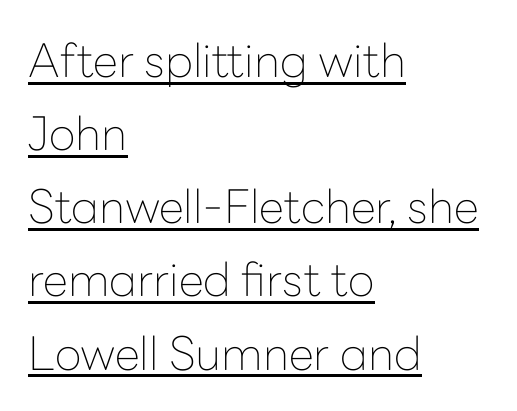
Q: Is the text bold? A: No.
Q: Is the text italic (slanted)? A: No, it is upright.
Q: Is the typeface a serif or a sans-serif typeface? A: Sans-serif.
Q: Is the text underlined? A: Yes.
Q: How is the paragraph aligned? A: Left-aligned.
Q: Is the spacing between letters normal or unusually wide? A: Normal.
Q: Is the spacing between lines tight, normal or loose? A: Normal.
Q: Width (condensed, normal, or wide)? A: Normal.
Q: Stroke contrast? A: Low.
Q: x-height? A: Medium.
Q: Monospaced? A: No.
